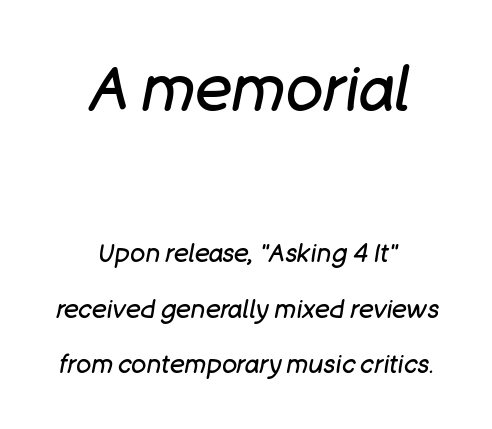
The image shows 62 px regular-weight type, italic (leaning right); set centered, loose line spacing (2.23x), normal letter spacing, not underlined; the first (top) block is 2.48x larger; low stroke contrast and a large x-height.
